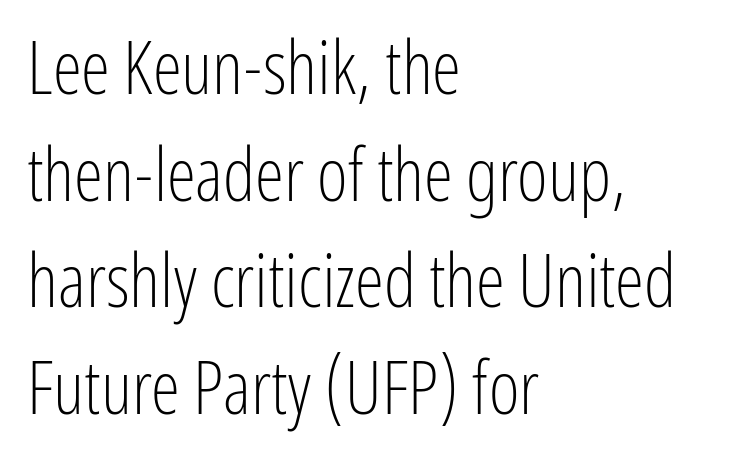
The image shows 74 px light, condensed sans-serif type, upright; set left-aligned, normal line spacing (1.44x), normal letter spacing, not underlined; low stroke contrast and a medium x-height.
